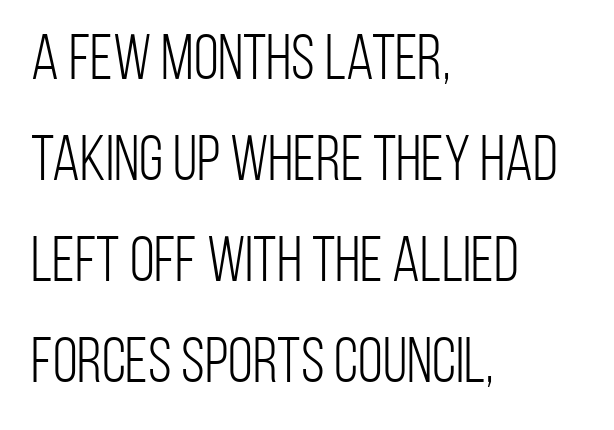
The face used here is proportionally spaced, like ordinary book or web type. All the whitespace from short lines collects on the right. Check the space under the baseline: it is left empty. A typesetter would call this zero additional tracking. Are there feet on the stems? There aren't — it's a sans. A typesetter would call this leading conventional body-copy spacing.
